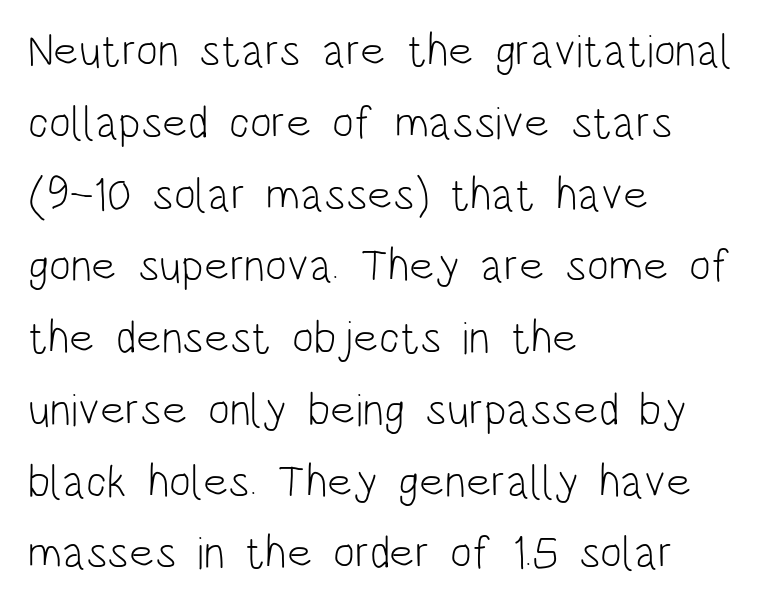
{"serif": "no", "italic": "no", "bold": "no", "weight": "light", "width": "condensed", "stroke_contrast": "low", "x_height": "large", "monospaced": "no", "underline": "no", "align": "left", "line_spacing": "normal", "line_spacing_ratio": 1.56, "letter_spacing": "normal", "letter_spacing_em": 0.0, "glyph_px": 46}
